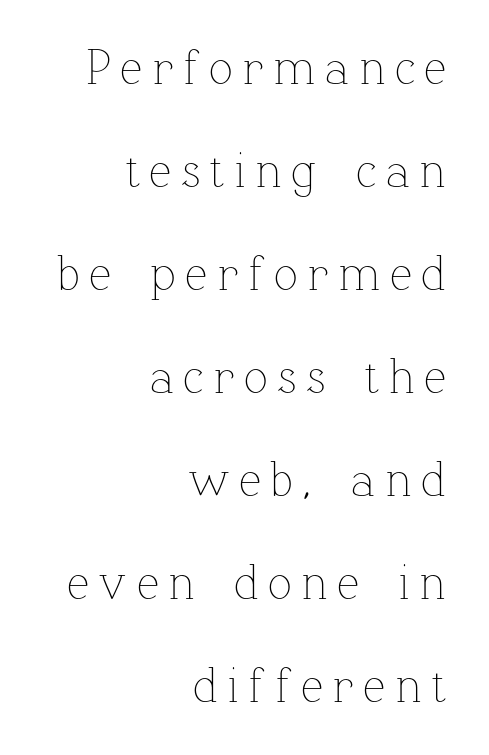
The image shows 50 px thin type, upright; set right-aligned, loose line spacing (2.06x), not underlined; low stroke contrast and a medium x-height.
